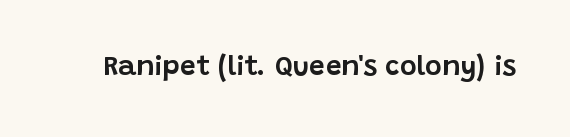
Q: Is the text italic (slanted)? A: No, it is upright.
Q: Is the typeface a serif or a sans-serif typeface? A: Sans-serif.
Q: Is the text underlined? A: No.
Q: Is the spacing between letters normal or unusually wide? A: Normal.
Q: Width (condensed, normal, or wide)? A: Normal.
Q: Stroke contrast? A: Low.
Q: x-height? A: Large.
Q: Monospaced? A: No.
